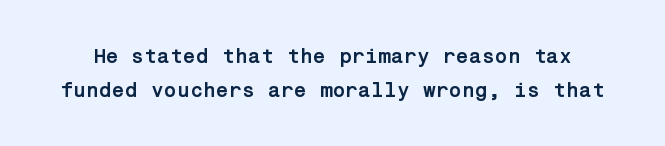
{"italic": "no", "bold": "yes", "underline": "no", "line_spacing": "normal", "line_spacing_ratio": 1.61, "letter_spacing": "normal", "letter_spacing_em": 0.0, "glyph_px": 21}
